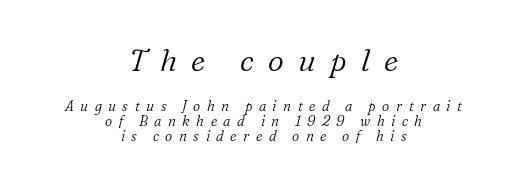
{"serif": "yes", "italic": "yes", "lean": "right", "slant_degrees": 16, "bold": "no", "weight": "light", "width": "normal", "stroke_contrast": "low", "x_height": "medium", "monospaced": "no", "underline": "no", "align": "center", "line_spacing": "tight", "line_spacing_ratio": 1.05, "letter_spacing": "wide", "letter_spacing_em": 0.46, "larger_block": "first", "size_ratio": 2.21, "glyph_px": 31}
